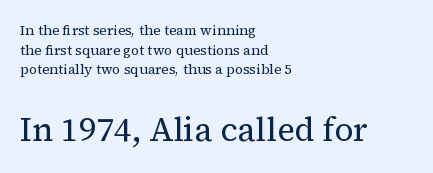
The image shows 33 px regular-weight serif type, upright; set left-aligned, normal line spacing (1.41x), normal letter spacing, not underlined; the second (bottom) block is 2.36x larger; medium stroke contrast and a medium x-height.
